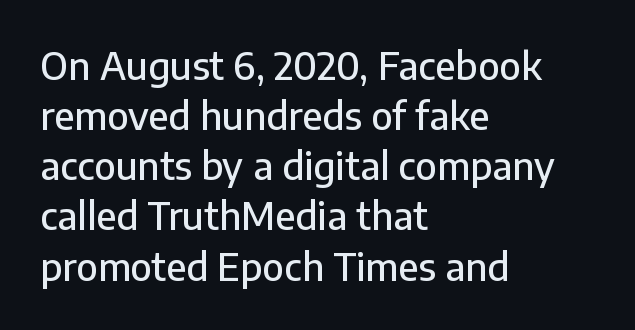
Q: Is the text italic (slanted)? A: No, it is upright.
Q: Is the typeface a serif or a sans-serif typeface? A: Sans-serif.
Q: Is the text underlined? A: No.
Q: How is the paragraph aligned? A: Left-aligned.
Q: Is the spacing between letters normal or unusually wide? A: Normal.
Q: Is the spacing between lines tight, normal or loose? A: Normal.
Q: Width (condensed, normal, or wide)? A: Normal.
Q: Stroke contrast? A: Low.
Q: x-height? A: Medium.
Q: Monospaced? A: No.
